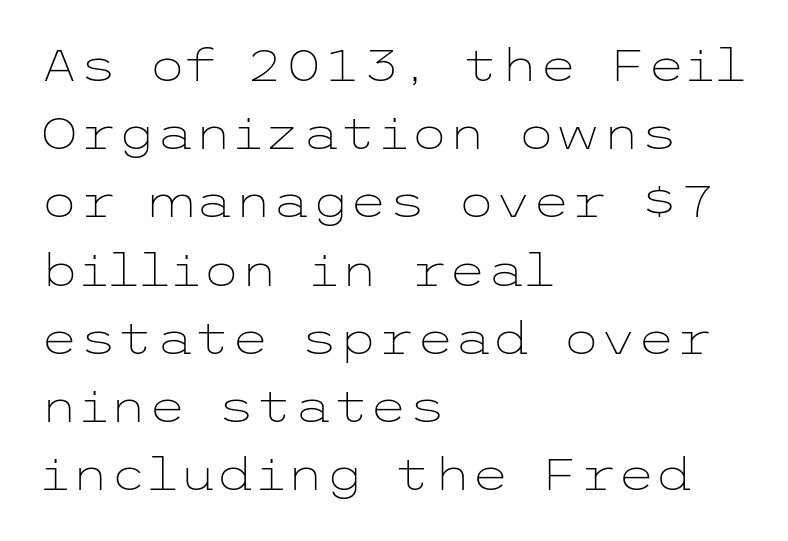
The strip under each line holds only bare page. Nothing heavy about these letters — not bold at all. Honestly, the row spacing looks completely unremarkable. The font family rendered here belongs to the sans-serif group. Typeset ragged right — the left edge is the straight one.
